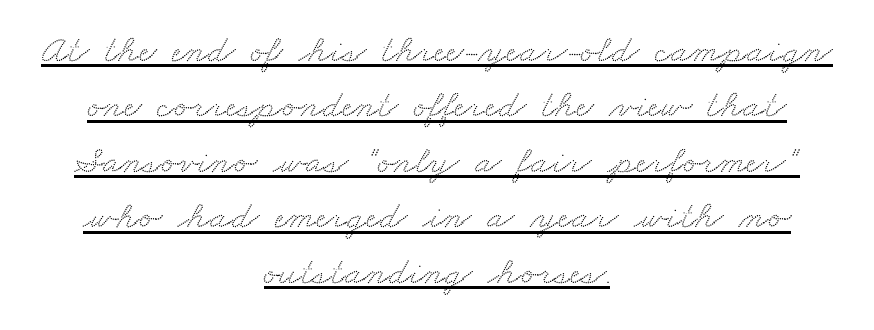
A typesetter would call this proportional, since set widths differ per character. Underlined type. Tracking value appears to be zero — textbook default spacing. Notice how the passage keeps no hard edge, just a central spine. Typographically, this falls in the serif category. One glance says typical: line gaps are just what's usual.
